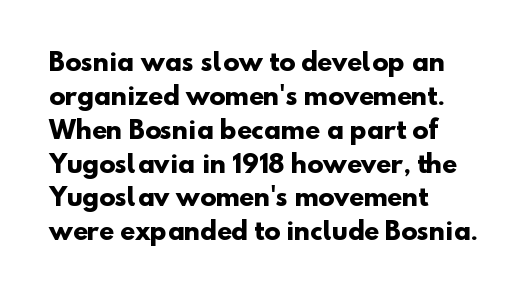
The image shows 24 px bold type; set left-aligned, normal line spacing (1.41x), normal letter spacing, not underlined.
